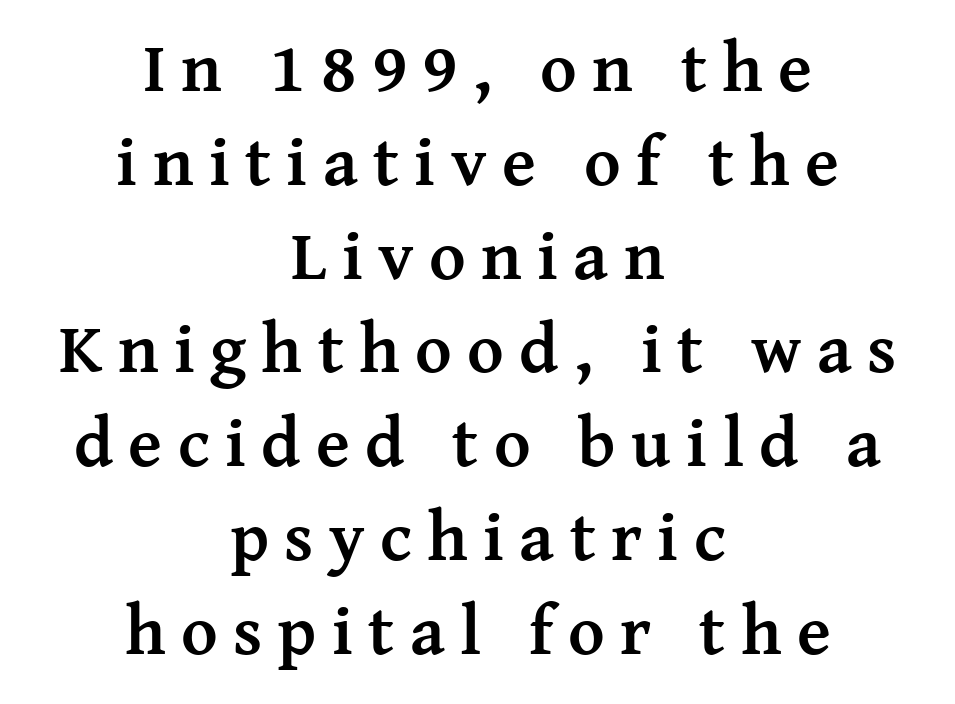
The image shows 70 px semibold serif type, upright; set centered, normal line spacing (1.34x), unusually wide letter spacing (+0.22 em), not underlined; medium stroke contrast and a medium x-height.
